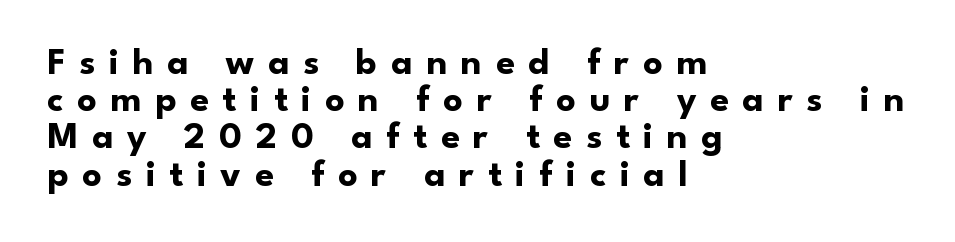
{"serif": "no", "italic": "no", "bold": "yes", "weight": "bold", "width": "normal", "stroke_contrast": "low", "x_height": "small", "monospaced": "no", "underline": "no", "align": "left", "line_spacing": "tight", "line_spacing_ratio": 0.98, "letter_spacing": "wide", "letter_spacing_em": 0.36, "glyph_px": 38}
